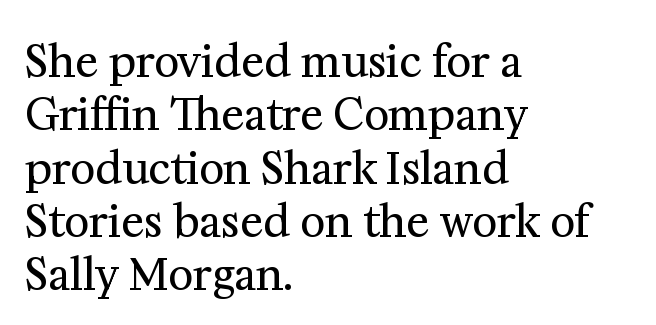
Q: Is the text bold? A: No.
Q: Is the text italic (slanted)? A: No, it is upright.
Q: Is the typeface a serif or a sans-serif typeface? A: Serif.
Q: Is the text underlined? A: No.
Q: How is the paragraph aligned? A: Left-aligned.
Q: Is the spacing between letters normal or unusually wide? A: Normal.
Q: Width (condensed, normal, or wide)? A: Normal.
Q: Stroke contrast? A: Medium.
Q: x-height? A: Medium.
Q: Monospaced? A: No.
